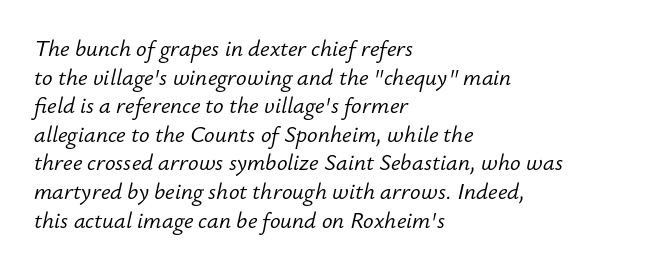
Notice how the stems are inclined rather than vertical — that's the hallmark of italics. How would I describe the line gaps? Plain and ordinary. A quiet, ordinary-to-light weight characterises the typeface. Descender tails drop into unmarked territory. Inter-character spacing is left at the font's built-in metrics. The rendering anchors every line to the left-hand side.
